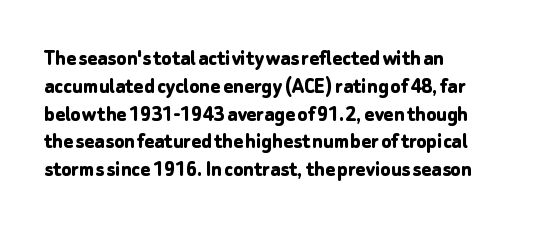
Q: Is the text bold? A: Yes.
Q: Is the text italic (slanted)? A: No, it is upright.
Q: Is the text underlined? A: No.
Q: How is the paragraph aligned? A: Left-aligned.
Q: Is the spacing between letters normal or unusually wide? A: Normal.
